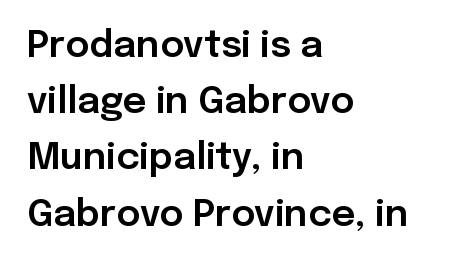
Tall strokes in this sample are plumb rather than angled. Every row of glyphs begins at an identical x-position on the left. Each letter keeps its own natural width here, so spacing adapts to shape. A typesetter would label this face a sans.
